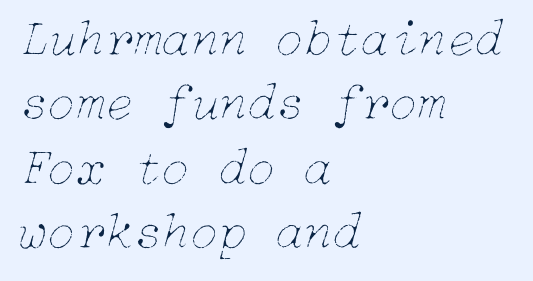
The image shows 52 px thin type, italic (leaning right); set left-aligned, line spacing 1.24x, normal letter spacing, not underlined; low stroke contrast and a medium x-height.
